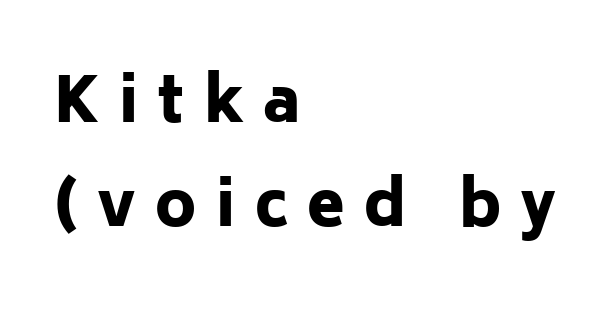
Q: Is the text bold? A: Yes.
Q: Is the text italic (slanted)? A: No, it is upright.
Q: Is the typeface a serif or a sans-serif typeface? A: Sans-serif.
Q: Is the text underlined? A: No.
Q: How is the paragraph aligned? A: Left-aligned.
Q: Is the spacing between letters normal or unusually wide? A: Unusually wide.
Q: Is the spacing between lines tight, normal or loose? A: Normal.
Q: Width (condensed, normal, or wide)? A: Normal.
Q: Stroke contrast? A: Low.
Q: x-height? A: Medium.
Q: Monospaced? A: No.
